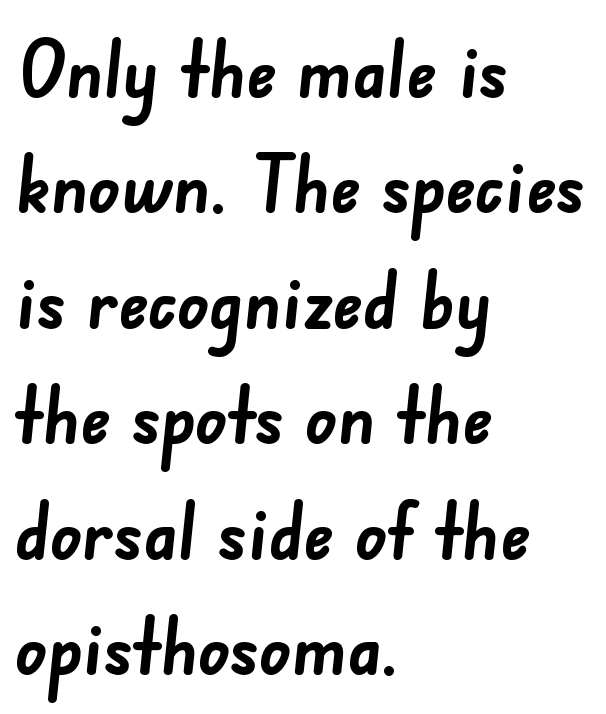
Q: Is the text bold? A: Yes.
Q: Is the typeface a serif or a sans-serif typeface? A: Sans-serif.
Q: Is the text underlined? A: No.
Q: How is the paragraph aligned? A: Left-aligned.
Q: Is the spacing between letters normal or unusually wide? A: Normal.
Q: Is the spacing between lines tight, normal or loose? A: Normal.
Q: Width (condensed, normal, or wide)? A: Normal.
Q: Stroke contrast? A: Low.
Q: x-height? A: Small.
Q: Monospaced? A: No.
